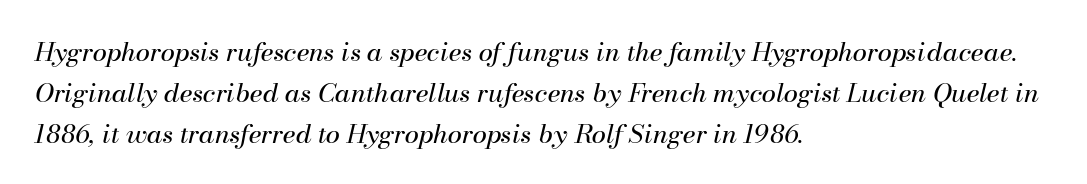
The image shows 26 px text type, italic (leaning right); set left-aligned, normal line spacing (1.57x), normal letter spacing, not underlined.
